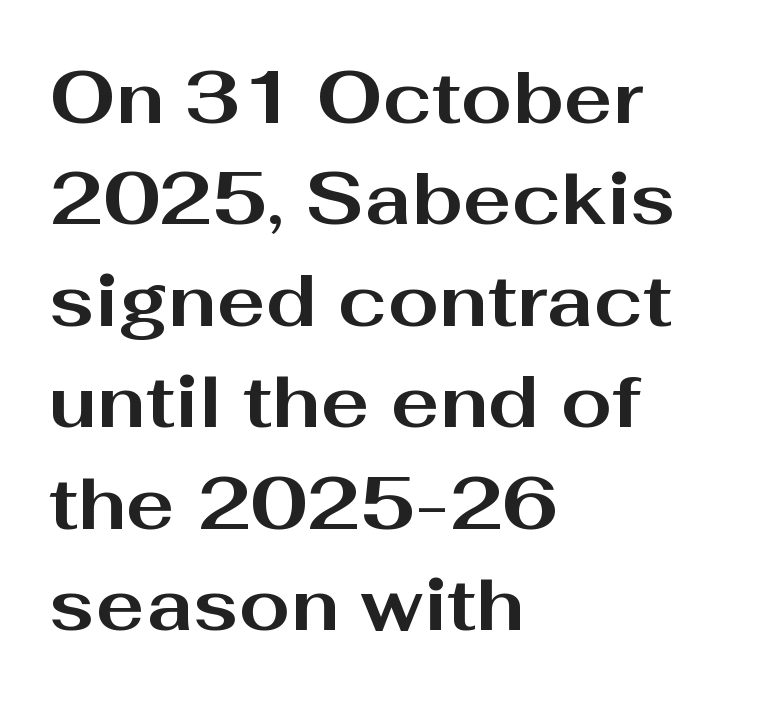
The image shows 73 px bold, wide sans-serif type, upright; set left-aligned, normal line spacing (1.39x), normal letter spacing, not underlined; medium stroke contrast and a medium x-height.
